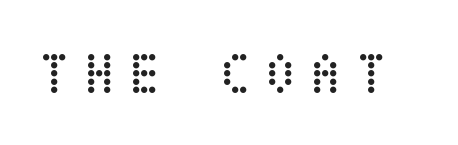
Q: Is the text bold? A: No.
Q: Is the text italic (slanted)? A: No, it is upright.
Q: Is the text underlined? A: No.
Q: Is the spacing between letters normal or unusually wide? A: Unusually wide.
Q: Width (condensed, normal, or wide)? A: Condensed.
Q: Stroke contrast? A: Low.
Q: x-height? A: Large.
